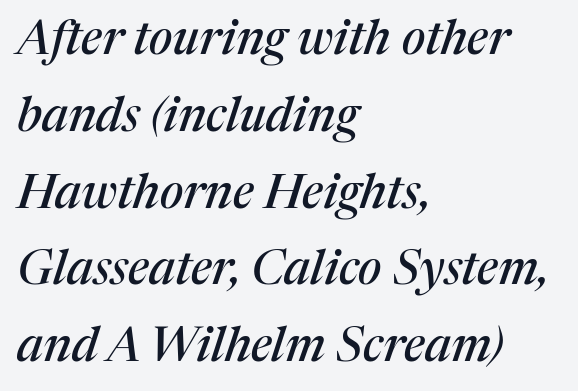
The image shows 48 px serif type, italic (leaning right); set left-aligned, normal line spacing (1.6x), normal letter spacing, not underlined; medium stroke contrast and a medium x-height.
